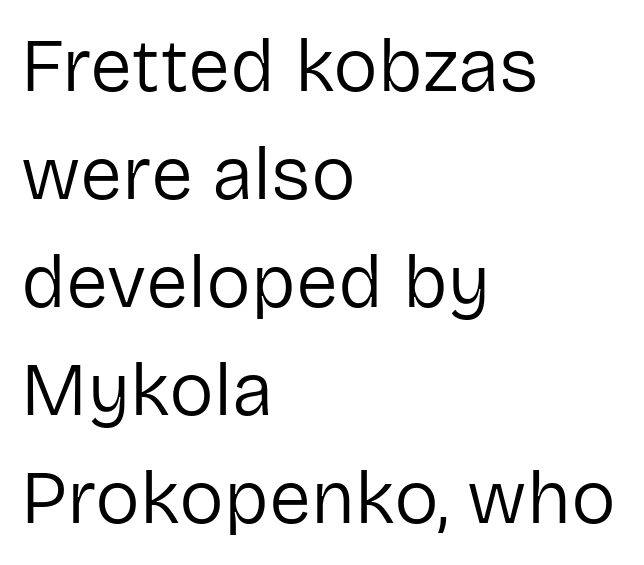
{"serif": "no", "italic": "no", "bold": "no", "weight": "regular", "width": "normal", "stroke_contrast": "low", "x_height": "medium", "monospaced": "no", "underline": "no", "align": "left", "line_spacing": "normal", "line_spacing_ratio": 1.44, "letter_spacing": "normal", "letter_spacing_em": 0.0, "glyph_px": 75}
